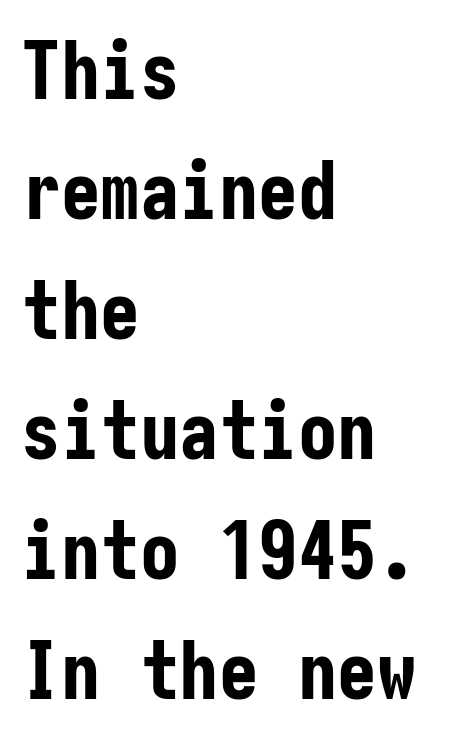
One-word summary of the alignment: left. No feet cap the strokes, marking this as sans-serif type. Plain, unruled lines of type. The font's upright variant was chosen for this text.
